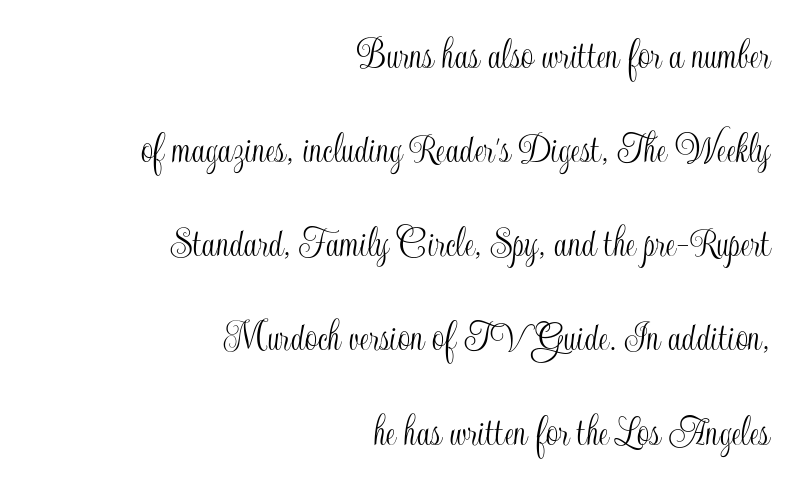
Q: Is the text italic (slanted)? A: Yes.
Q: Is the text underlined? A: No.
Q: How is the paragraph aligned? A: Right-aligned.
Q: Is the spacing between letters normal or unusually wide? A: Normal.
Q: Is the spacing between lines tight, normal or loose? A: Loose.
Q: Width (condensed, normal, or wide)? A: Condensed.
Q: x-height? A: Small.
Q: Monospaced? A: No.
